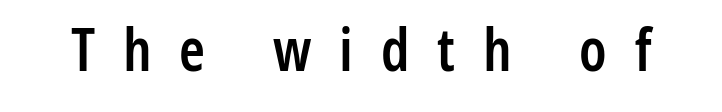
Plain, unruled lines of type. The typeface chosen for these lines omits serifs. Does the lettering tilt? It doesn't — this is upright. A somewhat darkened texture: the type is semibold rather than bold. Look at the tracking — it's clearly loosened, letters drifting apart.
